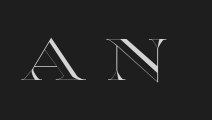
Honestly, there is no underline to notice here at all. Notice how the stems are strictly vertical — no italics here. Looks like regular typesetting: each glyph gets only the width it needs. Is the letter spacing exaggerated? Yes — the characters are pushed far apart.
